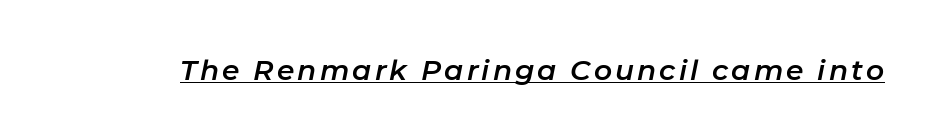
Q: Is the text italic (slanted)? A: Yes, it leans right by about 11 degrees.
Q: Is the text underlined? A: Yes.
Q: Width (condensed, normal, or wide)? A: Normal.
Q: Stroke contrast? A: Low.
Q: x-height? A: Medium.
Q: Monospaced? A: No.
